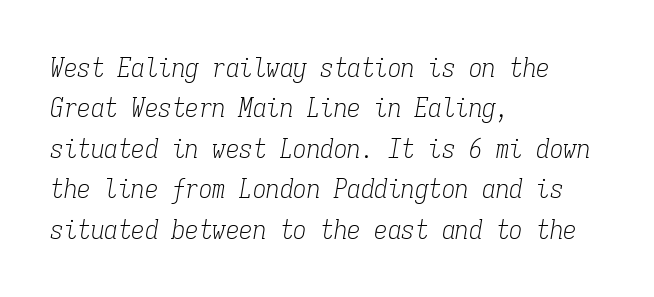
{"italic": "yes", "lean": "right", "slant_degrees": 9, "bold": "no", "underline": "no", "align": "left", "line_spacing": "normal", "line_spacing_ratio": 1.5, "letter_spacing": "normal", "letter_spacing_em": 0.0, "glyph_px": 27}
